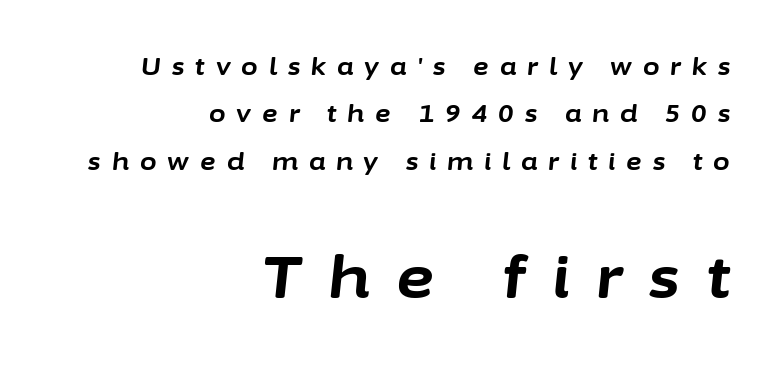
The image shows 59 px bold type, italic (leaning right); set right-aligned, loose line spacing (1.97x), unusually wide letter spacing (+0.46 em), not underlined; the second (bottom) block is 2.46x larger; low stroke contrast and a medium x-height.
